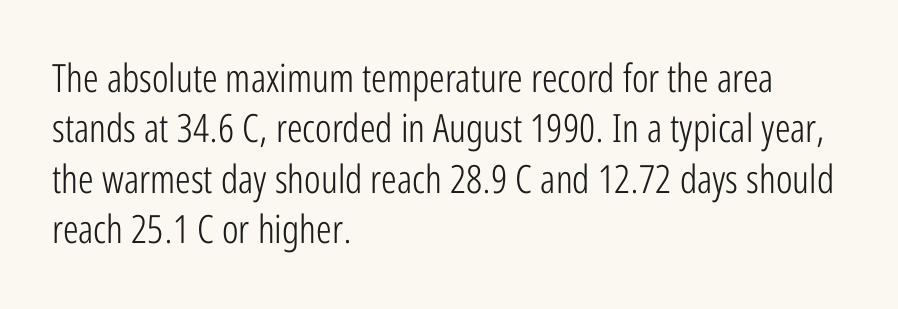
{"serif": "no", "italic": "no", "bold": "no", "weight": "light", "width": "condensed", "stroke_contrast": "low", "x_height": "medium", "monospaced": "no", "underline": "no", "align": "left", "line_spacing": "normal", "line_spacing_ratio": 1.29, "letter_spacing": "normal", "letter_spacing_em": 0.0, "glyph_px": 39}
